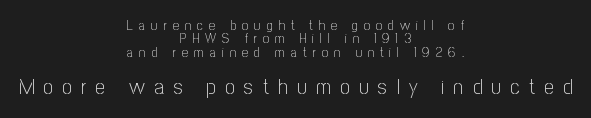
Q: Is the text bold? A: No.
Q: Is the text italic (slanted)? A: No, it is upright.
Q: Is the text underlined? A: No.
Q: How is the paragraph aligned? A: Centered.
Q: Is the spacing between letters normal or unusually wide? A: Unusually wide.
Q: Is the spacing between lines tight, normal or loose? A: Tight.
Q: Which block of text is set in a larger size, the first (top) or the second (bottom)? A: The second (bottom) one.
